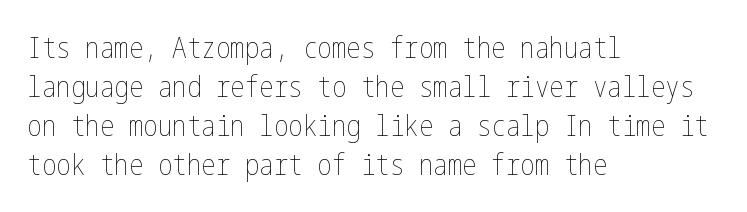
The image shows 29 px thin, condensed type, upright; set left-aligned, normal line spacing (1.35x), normal letter spacing, not underlined; low stroke contrast and a medium x-height.
